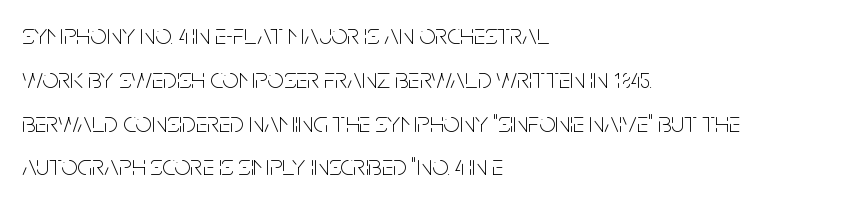
{"serif": "no", "italic": "no", "bold": "no", "weight": "thin", "width": "condensed", "stroke_contrast": "low", "x_height": "large", "monospaced": "no", "underline": "no", "align": "left", "line_spacing": "normal", "line_spacing_ratio": 1.51, "letter_spacing": "normal", "letter_spacing_em": 0.0, "glyph_px": 29}
